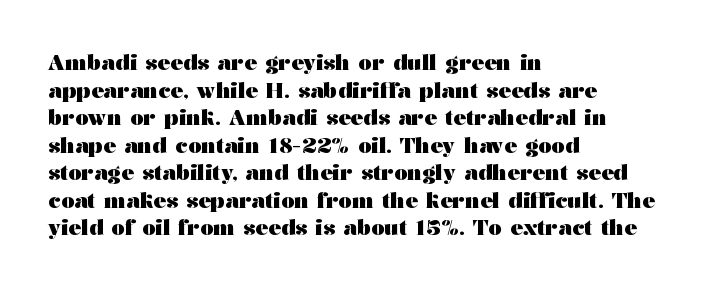
{"italic": "no", "bold": "yes", "underline": "no", "align": "left", "line_spacing": "normal", "line_spacing_ratio": 1.31, "letter_spacing": "normal", "letter_spacing_em": 0.0, "glyph_px": 21}
